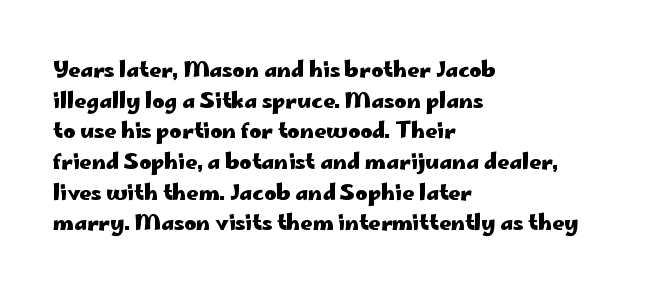
Q: Is the text bold? A: Yes.
Q: Is the text italic (slanted)? A: No, it is upright.
Q: Is the text underlined? A: No.
Q: How is the paragraph aligned? A: Left-aligned.
Q: Is the spacing between letters normal or unusually wide? A: Normal.
Q: Is the spacing between lines tight, normal or loose? A: Normal.
